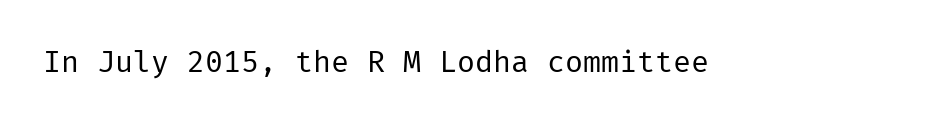
{"serif": "no", "italic": "no", "bold": "no", "weight": "regular", "width": "normal", "stroke_contrast": "low", "x_height": "medium", "underline": "no", "letter_spacing": "normal", "letter_spacing_em": 0.0, "glyph_px": 30}
